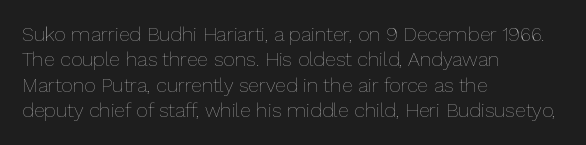
The image shows 20 px text type, upright; set left-aligned, normal line spacing (1.27x), normal letter spacing, not underlined.
